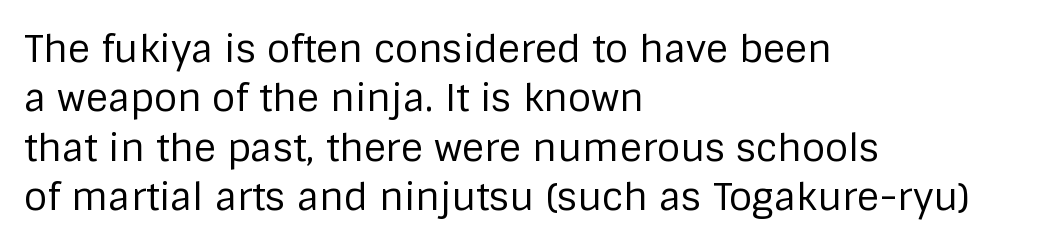
{"serif": "no", "italic": "no", "bold": "no", "weight": "regular", "width": "normal", "stroke_contrast": "low", "x_height": "large", "monospaced": "no", "underline": "no", "align": "left", "line_spacing": "normal", "line_spacing_ratio": 1.3, "letter_spacing": "normal", "letter_spacing_em": 0.0, "glyph_px": 38}
